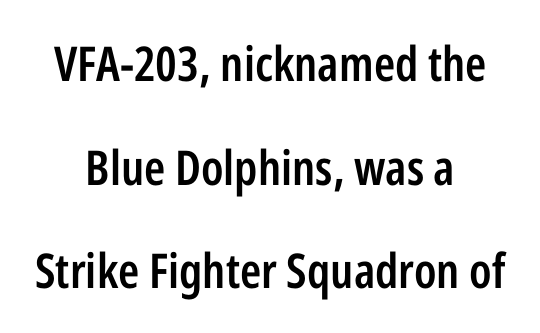
The font is running at a semibold setting, under full bold. How are the letters spaced? Ordinarily, with no added tracking. Here the designer chose a conventional face with non-uniform glyph widths. Typographically, this falls in the sans-serif category. Beneath every word, the page is bare.
